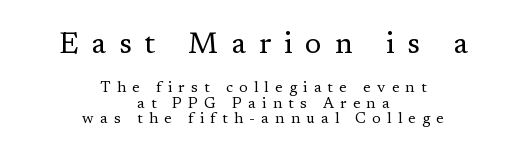
Q: Is the text bold? A: No.
Q: Is the text italic (slanted)? A: No, it is upright.
Q: Is the typeface a serif or a sans-serif typeface? A: Serif.
Q: Is the text underlined? A: No.
Q: How is the paragraph aligned? A: Centered.
Q: Is the spacing between letters normal or unusually wide? A: Unusually wide.
Q: Is the spacing between lines tight, normal or loose? A: Tight.
Q: Which block of text is set in a larger size, the first (top) or the second (bottom)? A: The first (top) one.
Q: Width (condensed, normal, or wide)? A: Normal.
Q: Stroke contrast? A: Low.
Q: x-height? A: Medium.
Q: Monospaced? A: No.
